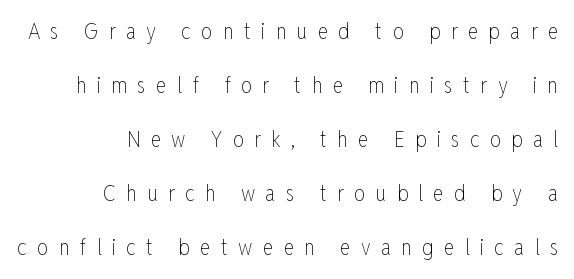
{"italic": "no", "bold": "no", "underline": "no", "align": "right", "line_spacing": "loose", "line_spacing_ratio": 2.46, "letter_spacing": "wide", "letter_spacing_em": 0.47, "glyph_px": 22}
